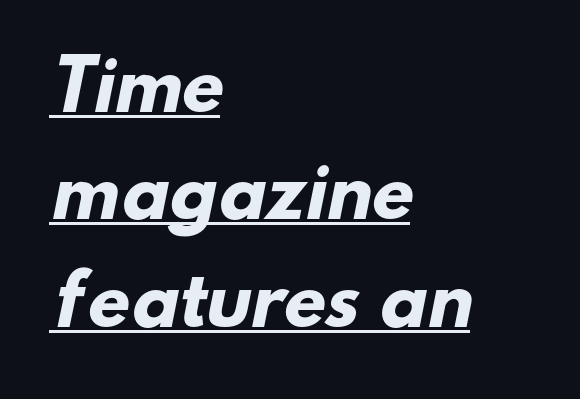
Students, observe the line beneath the letters — that is underlining. I'd describe the lettering as bold — thick and assertive. Observe the ordinary spacing: letters are neighbours, not strangers. The face used here is a sans, in the tradition of grotesques and geometrics. Spacing verdict: proportional, widths tailored to each character.
